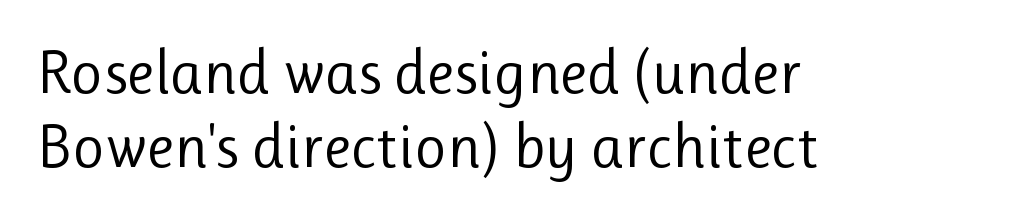
Q: Is the text bold? A: No.
Q: Is the text italic (slanted)? A: No, it is upright.
Q: Is the typeface a serif or a sans-serif typeface? A: Sans-serif.
Q: Is the text underlined? A: No.
Q: How is the paragraph aligned? A: Left-aligned.
Q: Is the spacing between letters normal or unusually wide? A: Normal.
Q: Width (condensed, normal, or wide)? A: Normal.
Q: Stroke contrast? A: Low.
Q: x-height? A: Medium.
Q: Monospaced? A: No.
